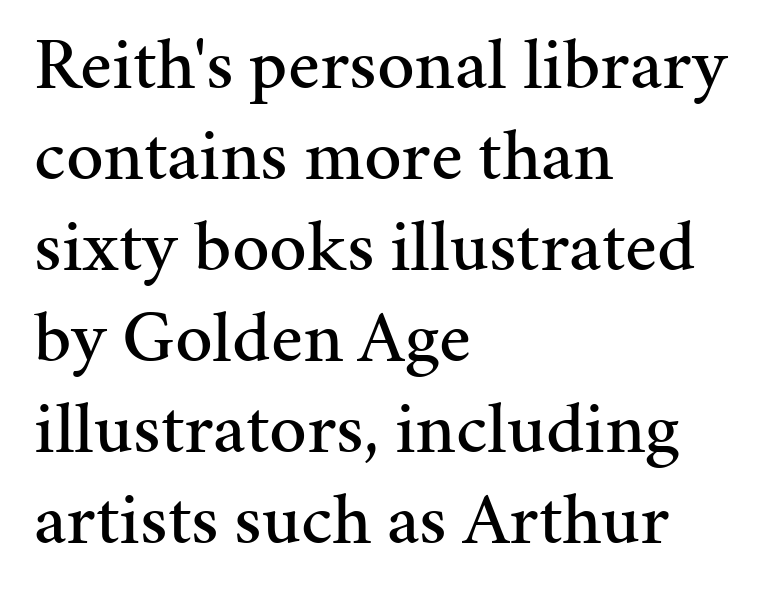
Q: Is the text italic (slanted)? A: No, it is upright.
Q: Is the typeface a serif or a sans-serif typeface? A: Serif.
Q: Is the text underlined? A: No.
Q: How is the paragraph aligned? A: Left-aligned.
Q: Is the spacing between letters normal or unusually wide? A: Normal.
Q: Width (condensed, normal, or wide)? A: Normal.
Q: Stroke contrast? A: Medium.
Q: x-height? A: Medium.
Q: Monospaced? A: No.
